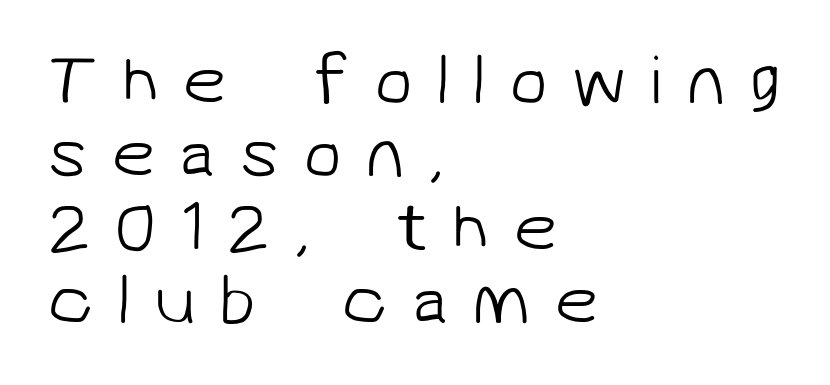
Q: Is the text bold? A: No.
Q: Is the typeface a serif or a sans-serif typeface? A: Sans-serif.
Q: Is the text underlined? A: No.
Q: How is the paragraph aligned? A: Left-aligned.
Q: Is the spacing between letters normal or unusually wide? A: Unusually wide.
Q: Is the spacing between lines tight, normal or loose? A: Tight.
Q: Width (condensed, normal, or wide)? A: Normal.
Q: Stroke contrast? A: Low.
Q: x-height? A: Medium.
Q: Monospaced? A: No.
